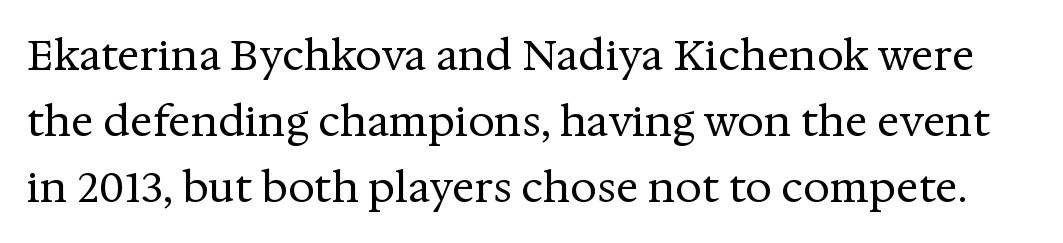
The image shows 42 px regular-weight serif type, upright; set normal line spacing (1.57x), normal letter spacing, not underlined; medium stroke contrast and a medium x-height.
